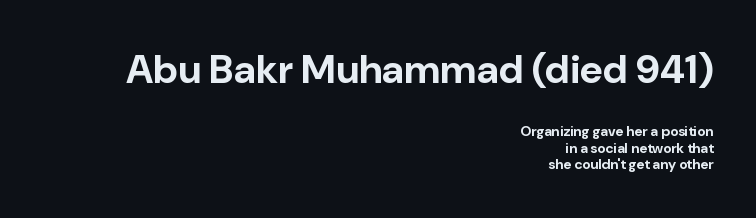
The gap between lines stays unmarked. What weight is shown? A full bold with thick strokes. Here the glyphs are tracked normally, forming tight word shapes. Typeset ragged left — the right edge is the straight one.
